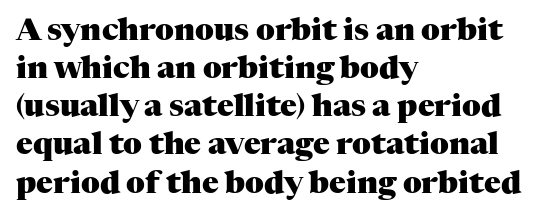
{"serif": "yes", "italic": "no", "bold": "yes", "weight": "heavy", "width": "normal", "stroke_contrast": "medium", "x_height": "medium", "monospaced": "no", "underline": "no", "align": "left", "line_spacing_ratio": 1.23, "letter_spacing": "normal", "letter_spacing_em": 0.0, "glyph_px": 31}
